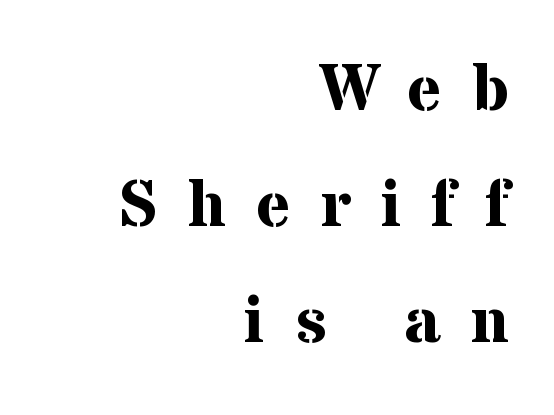
{"serif": "yes", "italic": "no", "bold": "yes", "weight": "bold", "width": "normal", "stroke_contrast": "medium", "x_height": "medium", "monospaced": "no", "underline": "no", "align": "right", "line_spacing_ratio": 1.76, "letter_spacing": "wide", "letter_spacing_em": 0.45, "glyph_px": 66}
